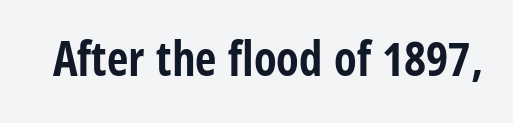
{"serif": "no", "italic": "no", "bold": "yes", "weight": "bold", "width": "condensed", "stroke_contrast": "low", "x_height": "large", "monospaced": "no", "underline": "no", "letter_spacing": "normal", "letter_spacing_em": 0.0, "glyph_px": 47}
